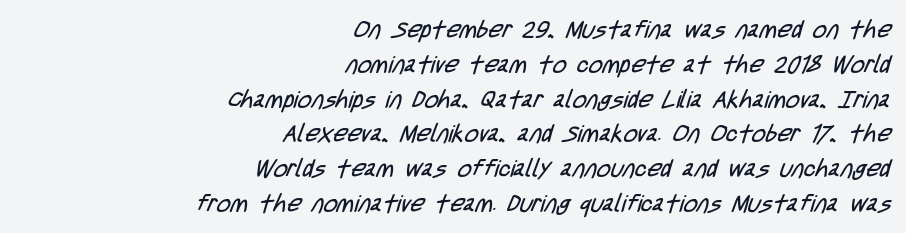
The image shows 24 px text type; set right-aligned, normal line spacing (1.45x), normal letter spacing, not underlined.
